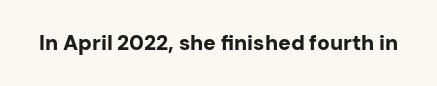
Q: Is the text bold? A: Yes.
Q: Is the text italic (slanted)? A: No, it is upright.
Q: Is the text underlined? A: No.
Q: Is the spacing between letters normal or unusually wide? A: Normal.
